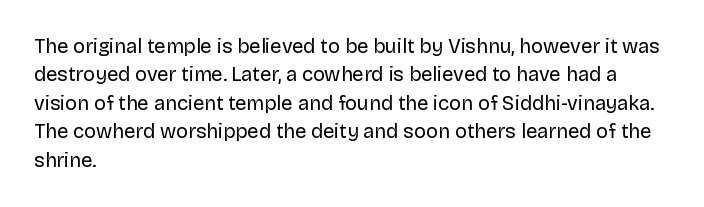
{"italic": "no", "bold": "no", "underline": "no", "align": "left", "line_spacing": "normal", "line_spacing_ratio": 1.42, "letter_spacing": "normal", "letter_spacing_em": 0.0, "glyph_px": 20}
